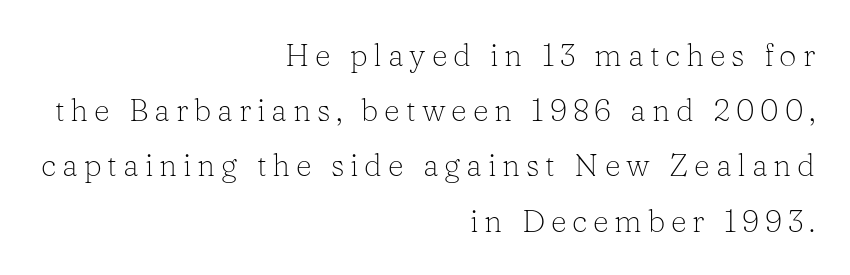
The image shows 31 px light serif type, upright; set right-aligned, line spacing 1.78x, not underlined; low stroke contrast and a medium x-height.
